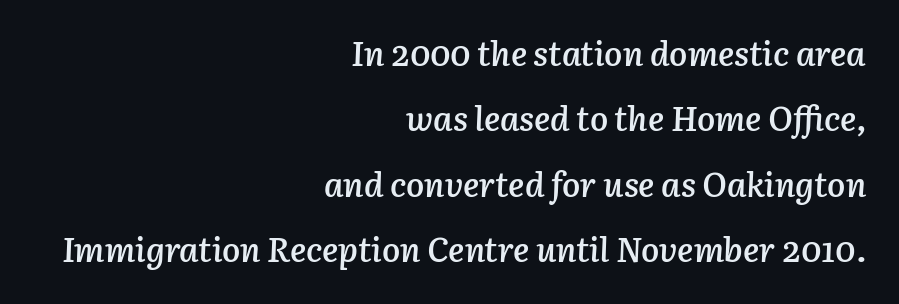
Q: Is the text bold? A: Semi-bold.
Q: Is the text italic (slanted)? A: Yes, it leans right by about 3 degrees.
Q: Is the text underlined? A: No.
Q: How is the paragraph aligned? A: Right-aligned.
Q: Is the spacing between letters normal or unusually wide? A: Normal.
Q: Is the spacing between lines tight, normal or loose? A: Loose.
Q: Width (condensed, normal, or wide)? A: Normal.
Q: Stroke contrast? A: Low.
Q: x-height? A: Medium.
Q: Monospaced? A: No.
